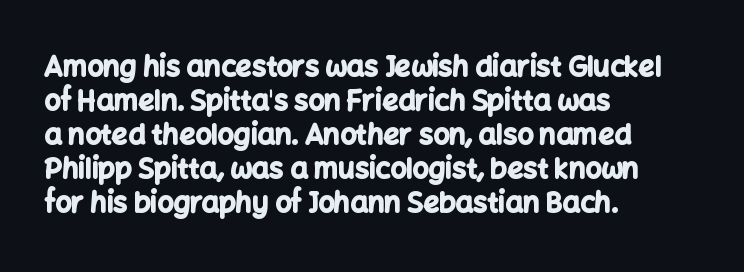
Q: Is the text bold? A: Yes.
Q: Is the text italic (slanted)? A: No, it is upright.
Q: Is the typeface a serif or a sans-serif typeface? A: Sans-serif.
Q: Is the text underlined? A: No.
Q: How is the paragraph aligned? A: Left-aligned.
Q: Is the spacing between letters normal or unusually wide? A: Normal.
Q: Width (condensed, normal, or wide)? A: Normal.
Q: Stroke contrast? A: Low.
Q: x-height? A: Medium.
Q: Monospaced? A: No.
